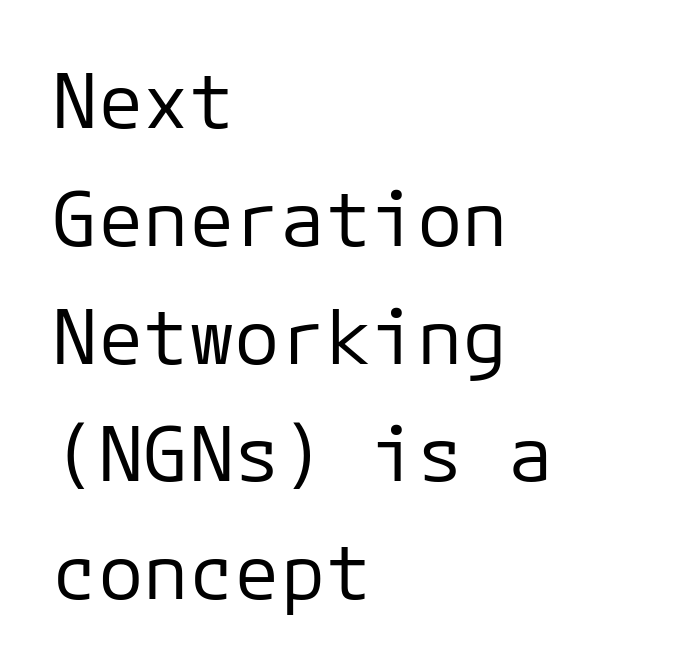
The line texture is even and compact thanks to regular tracking. No letter is thick-stroked: the sample isn't bold. The lines in this sample share a left origin and differ only in where they stop. Ascenders rise straight up at ninety degrees. A clean baseline with only descenders dipping below it.
